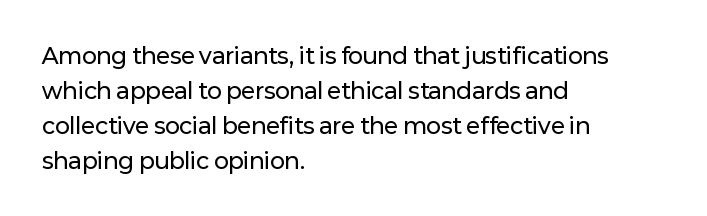
The vertical gap from one line to the next is medium. In terms of posture, this sample is upright. The ragged edge is on the right, which tells us the setting is flush left. Look at the tracking — it's just the regular setting, nothing added. Only glyphs here, with clear space below each row.
